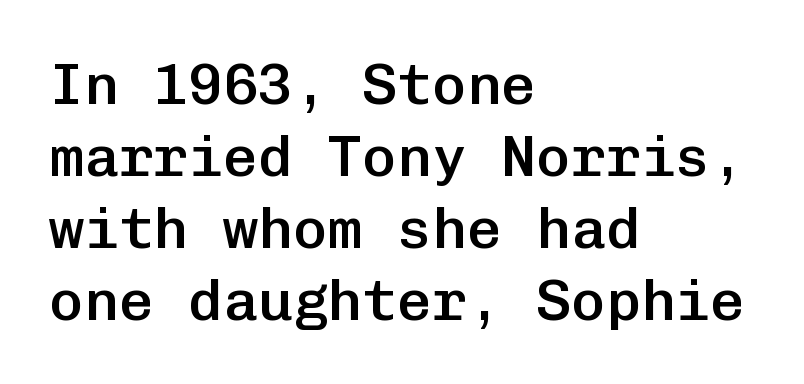
Q: Is the text bold? A: Semi-bold.
Q: Is the text italic (slanted)? A: No, it is upright.
Q: Is the typeface a serif or a sans-serif typeface? A: Sans-serif.
Q: Is the text underlined? A: No.
Q: How is the paragraph aligned? A: Left-aligned.
Q: Is the spacing between letters normal or unusually wide? A: Normal.
Q: Width (condensed, normal, or wide)? A: Normal.
Q: Stroke contrast? A: Low.
Q: x-height? A: Medium.
Q: Monospaced? A: Yes.
